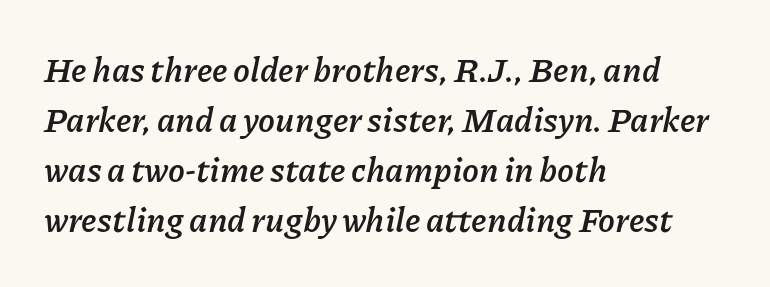
{"italic": "yes", "lean": "right", "slant_degrees": 11, "bold": "yes", "weight": "semibold", "width": "normal", "stroke_contrast": "low", "x_height": "medium", "monospaced": "no", "underline": "no", "align": "left", "line_spacing": "normal", "line_spacing_ratio": 1.47, "letter_spacing": "normal", "letter_spacing_em": 0.0, "glyph_px": 34}
